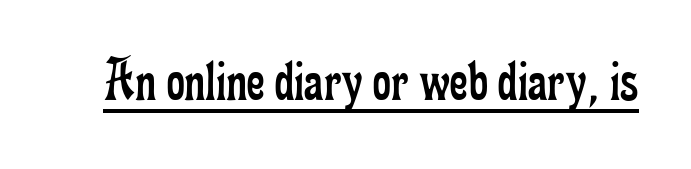
{"serif": "yes", "italic": "no", "bold": "no", "weight": "regular", "width": "condensed", "stroke_contrast": "low", "x_height": "small", "monospaced": "no", "underline": "yes", "letter_spacing": "normal", "letter_spacing_em": 0.0, "glyph_px": 62}
